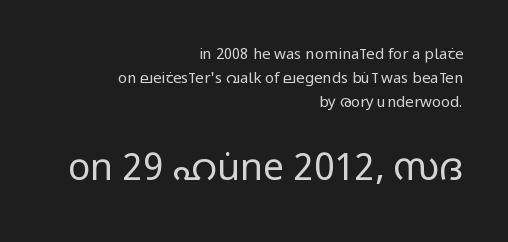
Visually the block forms a straight wall on the right and a jagged coastline on the left. The second block has been scaled up relative to the first. The line-height multiplier appears to be the usual default. Note the varied advance widths — an 'i' is clearly narrower than an 'm'. No extra tracking has been applied to these lines. A roman cut, with each character standing at attention.
